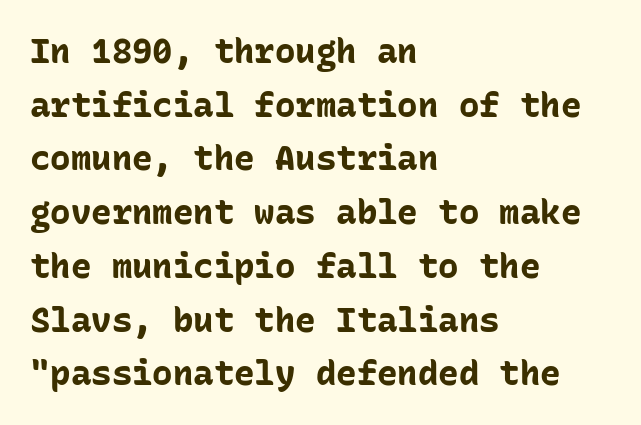
Q: Is the text bold? A: Yes.
Q: Is the text italic (slanted)? A: No, it is upright.
Q: Is the typeface a serif or a sans-serif typeface? A: Sans-serif.
Q: Is the text underlined? A: No.
Q: How is the paragraph aligned? A: Left-aligned.
Q: Is the spacing between letters normal or unusually wide? A: Normal.
Q: Is the spacing between lines tight, normal or loose? A: Normal.
Q: Width (condensed, normal, or wide)? A: Normal.
Q: Stroke contrast? A: Low.
Q: x-height? A: Medium.
Q: Monospaced? A: Yes.
